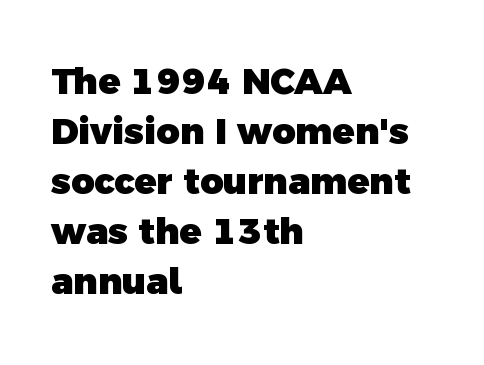
{"serif": "no", "bold": "yes", "weight": "heavy", "width": "normal", "x_height": "medium", "monospaced": "no", "underline": "no", "align": "left", "line_spacing": "normal", "line_spacing_ratio": 1.39, "letter_spacing": "normal", "letter_spacing_em": 0.0, "glyph_px": 36}
